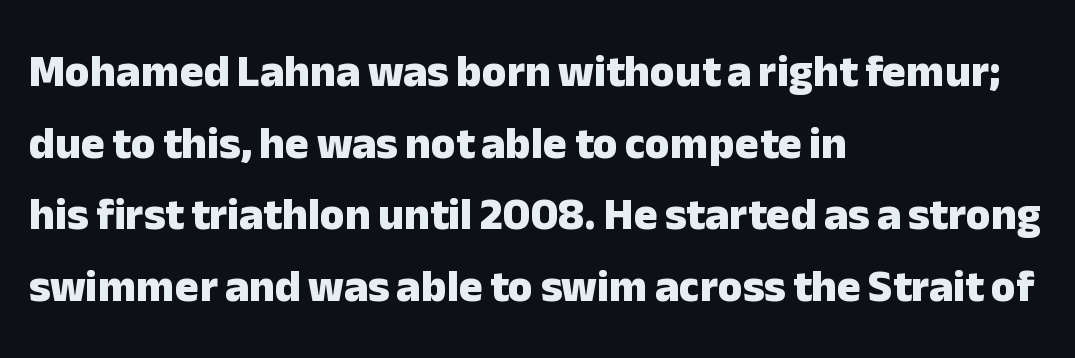
Observe the ordinary spacing: letters are neighbours, not strangers. Spacing verdict: proportional, widths tailored to each character. To sum up the face: it is a sans, with no serifs. One-word summary of the alignment: left. Upright lettering throughout.
